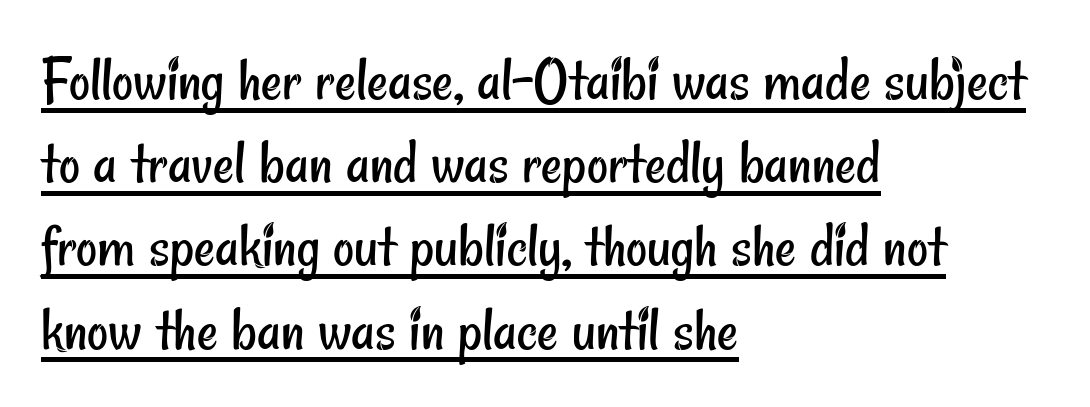
Summary of weight: not heavy and not bold. Compared with typical paragraphs, the rows here are spaced about the same. Between one letter and the next there's only the usual sliver of space. Left-aligned paragraph, ragged on the right.
